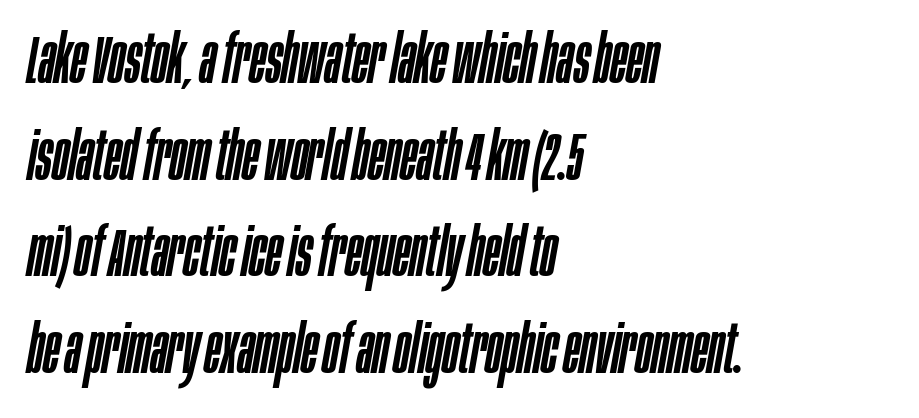
The text carries the slant typical of an italic or oblique font. Glance below the letters and you will spot only blank space. One-word summary of the alignment: left. The letters sit at their default tracking, neither squeezed nor spread. What's the leading like? Ordinary, nothing unusual. Looks like regular typesetting: each glyph gets only the width it needs.
